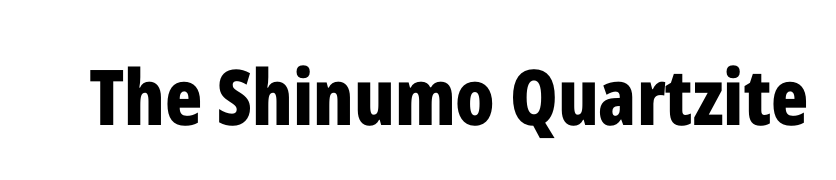
{"serif": "no", "italic": "no", "bold": "yes", "weight": "bold", "width": "condensed", "stroke_contrast": "low", "x_height": "medium", "monospaced": "no", "underline": "no", "letter_spacing": "normal", "letter_spacing_em": 0.0, "glyph_px": 77}
